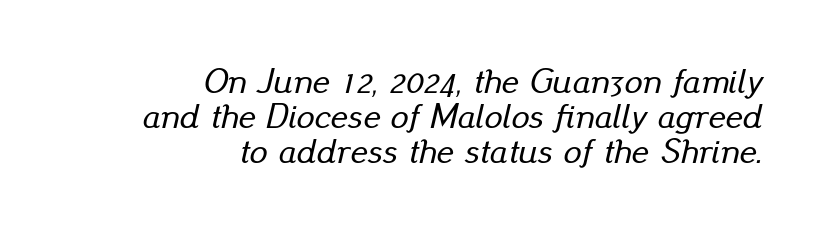
Q: Is the text italic (slanted)? A: Yes, it leans right by about 13 degrees.
Q: Is the text underlined? A: No.
Q: How is the paragraph aligned? A: Right-aligned.
Q: Is the spacing between letters normal or unusually wide? A: Normal.
Q: Is the spacing between lines tight, normal or loose? A: Tight.
Q: Width (condensed, normal, or wide)? A: Normal.
Q: Stroke contrast? A: Low.
Q: x-height? A: Small.
Q: Monospaced? A: No.
